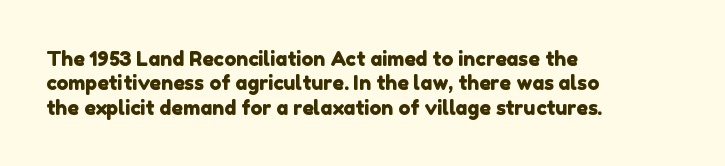
{"underline": "no", "align": "left", "line_spacing_ratio": 1.22, "letter_spacing": "normal", "letter_spacing_em": 0.0, "glyph_px": 20}
